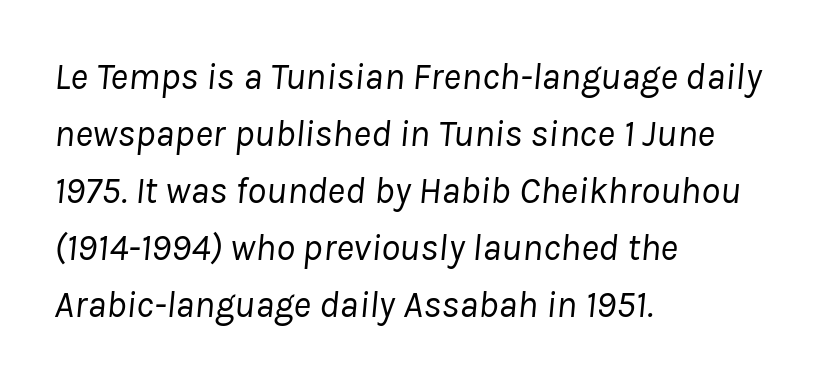
The image shows 38 px regular-weight type, italic (leaning right); set left-aligned, normal line spacing (1.5x), normal letter spacing, not underlined; low stroke contrast and a medium x-height.
